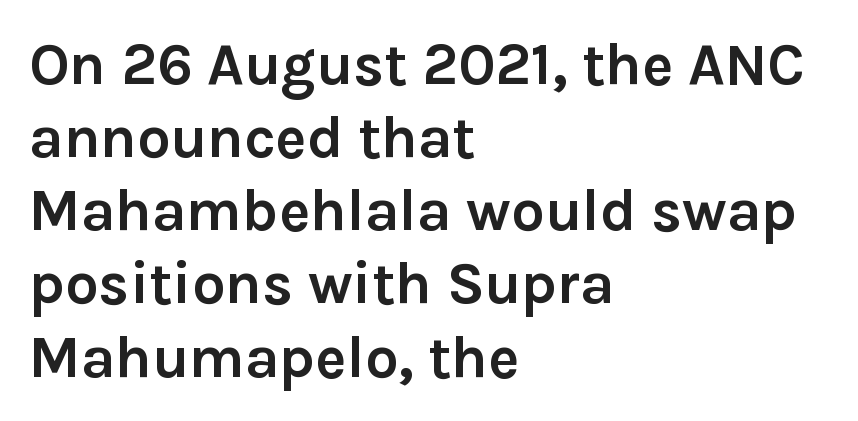
Q: Is the text bold? A: Yes.
Q: Is the text italic (slanted)? A: No, it is upright.
Q: Is the typeface a serif or a sans-serif typeface? A: Sans-serif.
Q: Is the text underlined? A: No.
Q: How is the paragraph aligned? A: Left-aligned.
Q: Is the spacing between letters normal or unusually wide? A: Normal.
Q: Width (condensed, normal, or wide)? A: Normal.
Q: Stroke contrast? A: Low.
Q: x-height? A: Medium.
Q: Monospaced? A: No.
